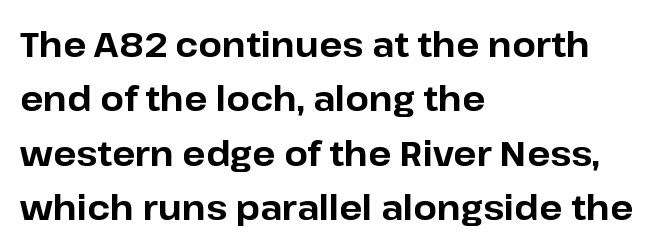
The typesetter chose a ragged-right arrangement here. The face used here has the dense, thick strokes of a bold. Does the lettering tilt? It doesn't — this is upright. This block has exactly the height ordinary leading produces. The passage shown is typed in a proportional face where columns would drift.
